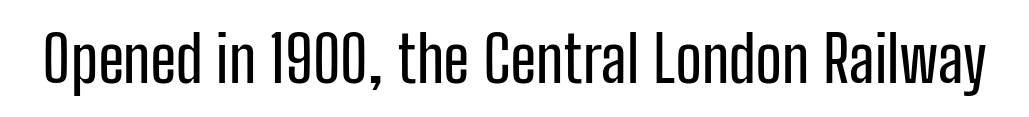
The image shows 64 px condensed sans-serif type, upright; set normal letter spacing, not underlined; low stroke contrast and a medium x-height.
